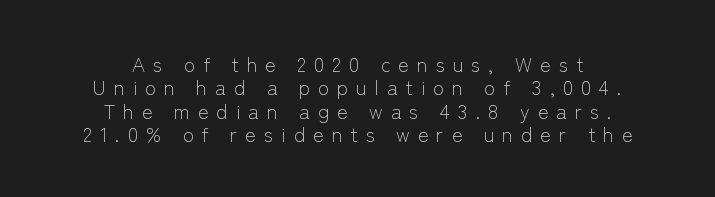
{"italic": "no", "bold": "no", "underline": "no", "align": "center", "line_spacing_ratio": 1.17, "letter_spacing": "wide", "letter_spacing_em": 0.4, "glyph_px": 20}
